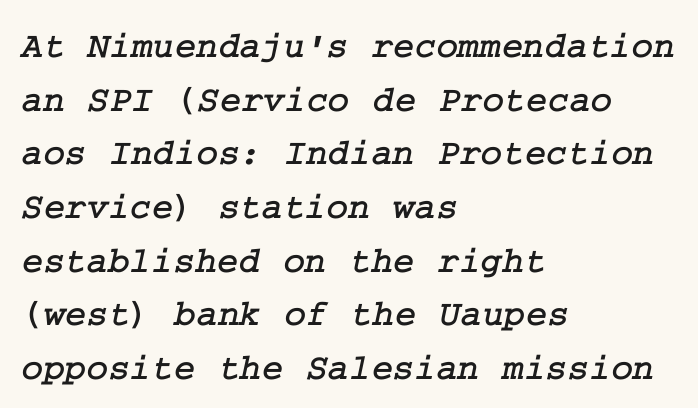
The image shows 37 px serif type; set left-aligned, normal line spacing (1.45x), normal letter spacing, not underlined; low stroke contrast and a medium x-height.
